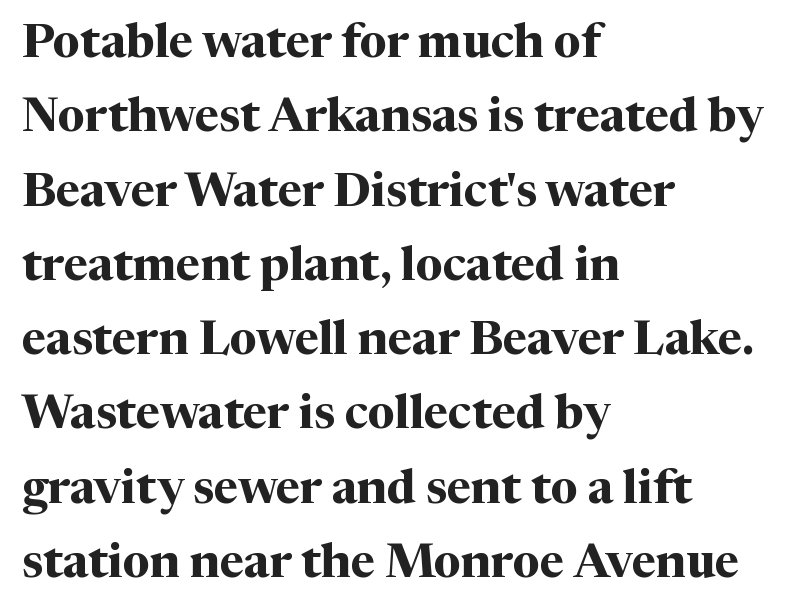
{"serif": "yes", "italic": "no", "bold": "yes", "weight": "bold", "width": "normal", "stroke_contrast": "medium", "x_height": "medium", "monospaced": "no", "underline": "no", "align": "left", "line_spacing": "normal", "line_spacing_ratio": 1.58, "letter_spacing": "normal", "letter_spacing_em": 0.0, "glyph_px": 47}
